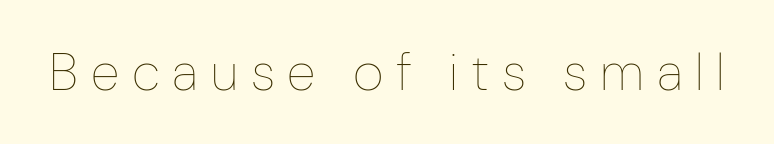
{"italic": "no", "bold": "no", "weight": "thin", "width": "condensed", "stroke_contrast": "low", "x_height": "medium", "monospaced": "no", "underline": "no", "letter_spacing": "wide", "letter_spacing_em": 0.24, "glyph_px": 53}
